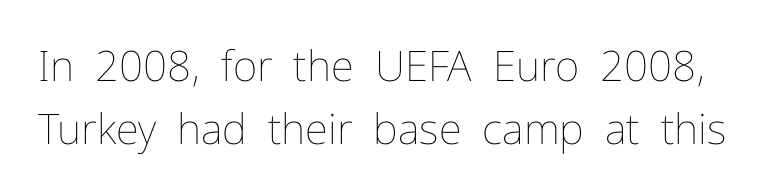
The strokes are not fattened; the text isn't bold. Note the varied advance widths — an 'i' is clearly narrower than an 'm'. The lines sit at an ordinary, default distance from one another. Words float on clear page, feet unadorned.
